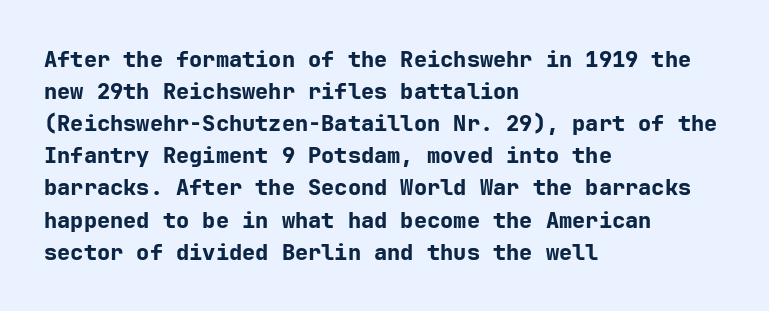
Q: Is the text bold? A: Yes.
Q: Is the text italic (slanted)? A: No, it is upright.
Q: Is the text underlined? A: No.
Q: How is the paragraph aligned? A: Left-aligned.
Q: Is the spacing between letters normal or unusually wide? A: Normal.
Q: Is the spacing between lines tight, normal or loose? A: Normal.
